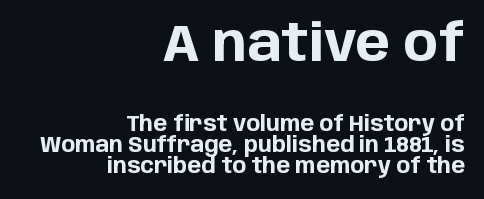
{"serif": "no", "italic": "no", "bold": "yes", "weight": "bold", "width": "normal", "stroke_contrast": "low", "x_height": "large", "monospaced": "no", "underline": "no", "align": "right", "line_spacing": "tight", "line_spacing_ratio": 1.02, "letter_spacing": "normal", "letter_spacing_em": 0.0, "larger_block": "first", "size_ratio": 2.48, "glyph_px": 52}
